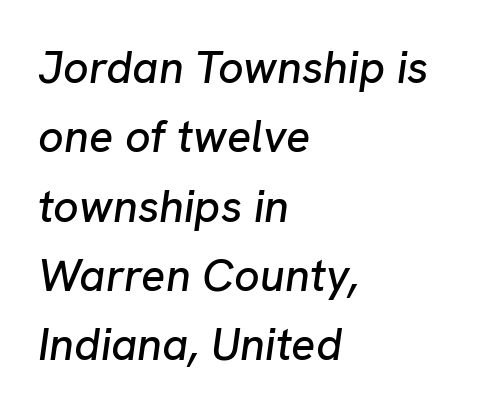
Q: Is the text italic (slanted)? A: Yes, it leans right by about 8 degrees.
Q: Is the text underlined? A: No.
Q: How is the paragraph aligned? A: Left-aligned.
Q: Is the spacing between letters normal or unusually wide? A: Normal.
Q: Is the spacing between lines tight, normal or loose? A: Normal.
Q: Width (condensed, normal, or wide)? A: Normal.
Q: Stroke contrast? A: Low.
Q: x-height? A: Medium.
Q: Monospaced? A: No.
